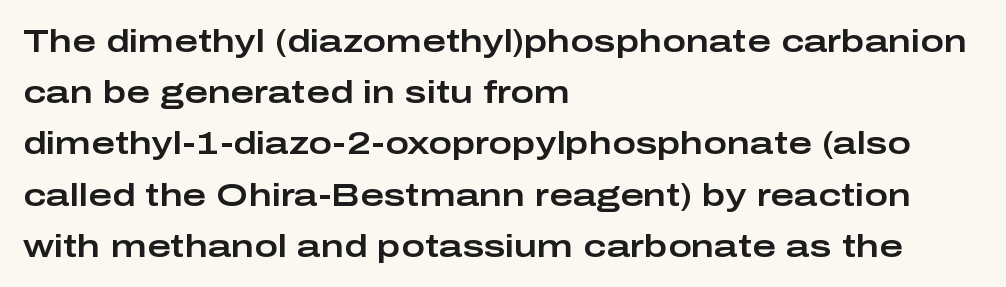
{"serif": "no", "italic": "no", "width": "wide", "stroke_contrast": "low", "x_height": "medium", "monospaced": "no", "underline": "no", "align": "left", "line_spacing": "normal", "line_spacing_ratio": 1.6, "letter_spacing": "normal", "letter_spacing_em": 0.0, "glyph_px": 32}
